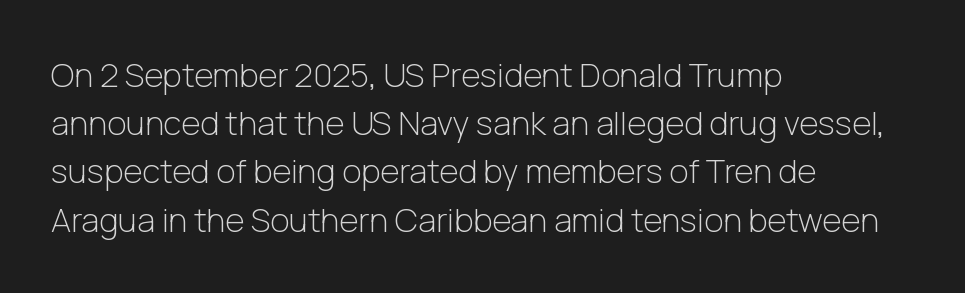
Letters have the restrained weight of plain body copy at most. Do the characters align in a grid? No, the font is proportional. Does the copy run flush right? No — it runs flush left. This sample uses plain, unmodified letter spacing. A typesetter would call this leading conventional body-copy spacing. Ordinary non-slanted type is in use.
